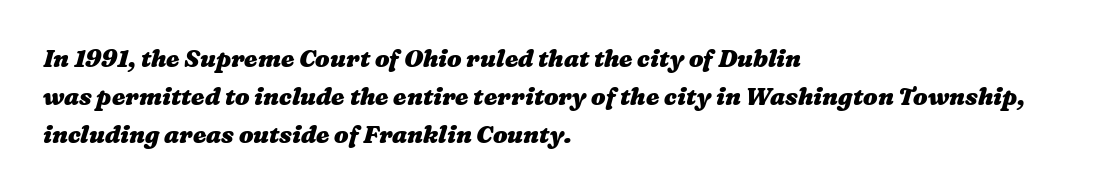
The image shows 24 px bold type; set left-aligned, normal line spacing (1.59x), normal letter spacing, not underlined.
